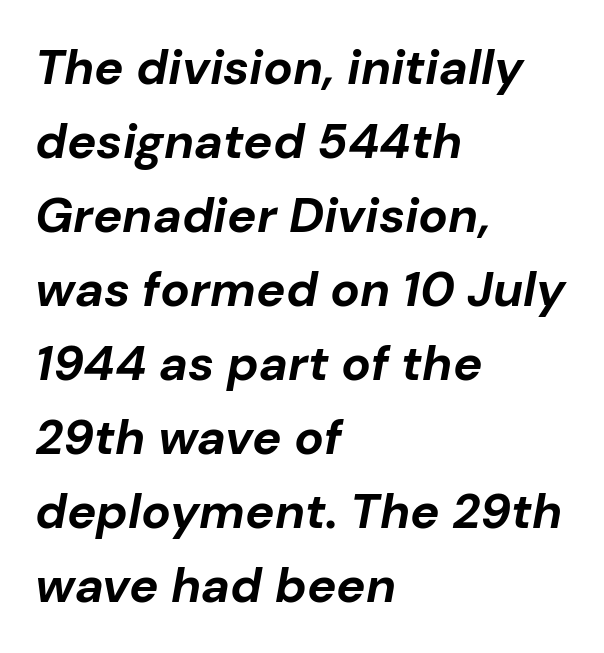
{"italic": "yes", "lean": "right", "slant_degrees": 10, "bold": "yes", "weight": "bold", "width": "normal", "stroke_contrast": "low", "x_height": "medium", "monospaced": "no", "underline": "no", "align": "left", "line_spacing": "normal", "line_spacing_ratio": 1.51, "letter_spacing": "normal", "letter_spacing_em": 0.0, "glyph_px": 49}
